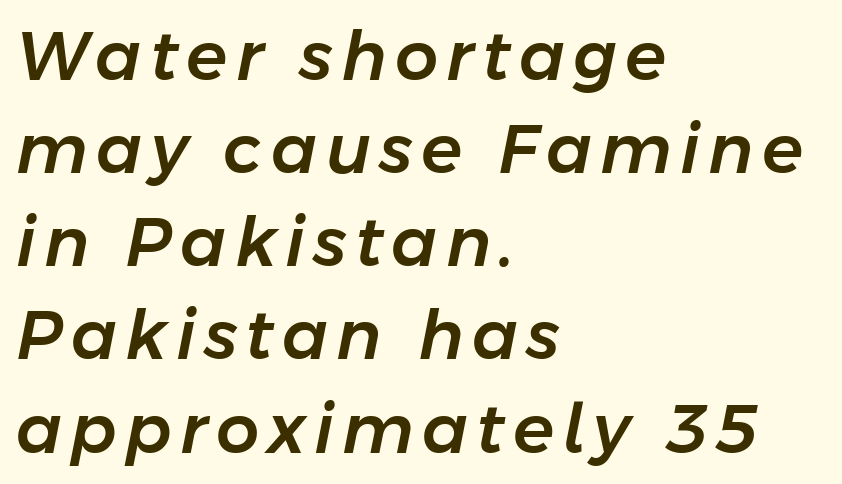
The axis of the letterforms is tilted away from vertical. Horizontally, the lines are justified to the leading edge only. One glance says typical: line gaps are just what's usual. The specimen omits any rule beneath the text block's lines.
